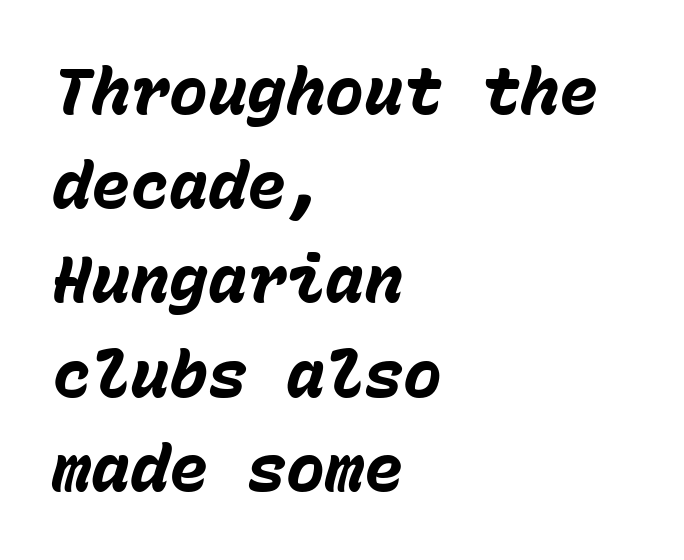
{"italic": "yes", "lean": "right", "slant_degrees": 15, "bold": "yes", "weight": "heavy", "width": "normal", "stroke_contrast": "low", "x_height": "medium", "monospaced": "yes", "underline": "no", "align": "left", "line_spacing": "normal", "line_spacing_ratio": 1.45, "letter_spacing": "normal", "letter_spacing_em": 0.0, "glyph_px": 65}
